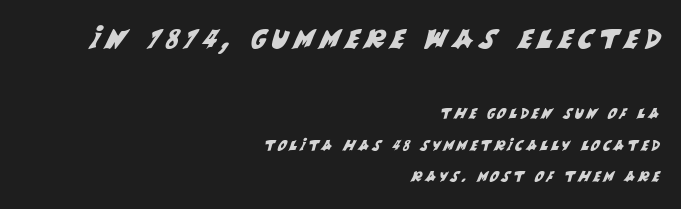
Each row of text sits above clean, open space. The designer dialed line spacing up above the default. These lines stack with their right ends in a neat column. Type size steps down from the first block to the second.
